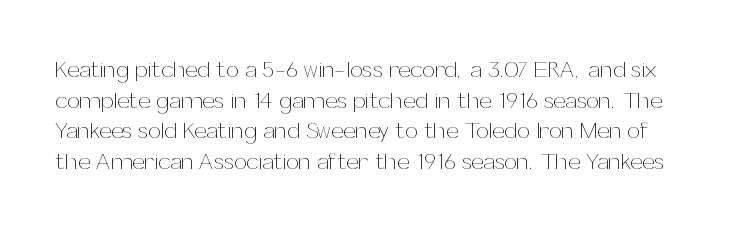
Q: Is the text bold? A: No.
Q: Is the text italic (slanted)? A: No, it is upright.
Q: Is the text underlined? A: No.
Q: Is the spacing between letters normal or unusually wide? A: Normal.
Q: Is the spacing between lines tight, normal or loose? A: Normal.
